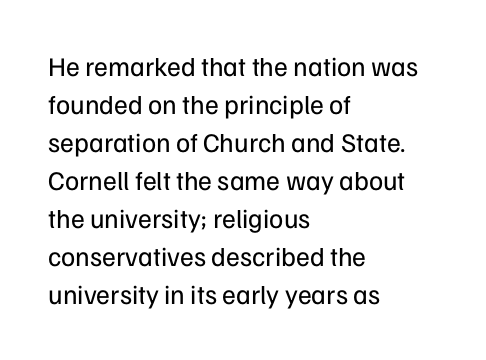
{"italic": "no", "bold": "no", "underline": "no", "align": "left", "line_spacing": "normal", "line_spacing_ratio": 1.41, "letter_spacing": "normal", "letter_spacing_em": 0.0, "glyph_px": 27}
